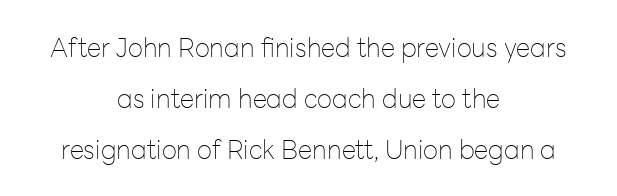
{"italic": "no", "bold": "no", "underline": "no", "align": "center", "line_spacing": "loose", "line_spacing_ratio": 1.96, "letter_spacing": "normal", "letter_spacing_em": 0.0, "glyph_px": 26}
